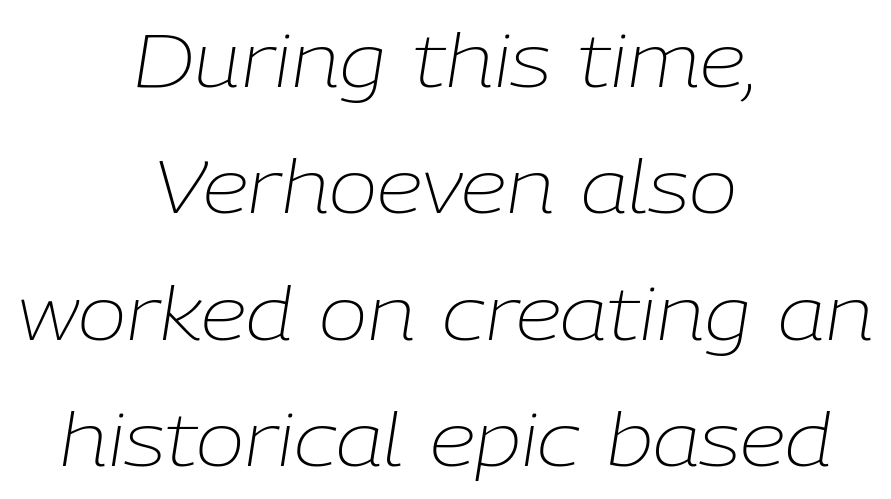
{"italic": "yes", "lean": "right", "slant_degrees": 9, "bold": "no", "weight": "light", "width": "normal", "stroke_contrast": "low", "x_height": "medium", "monospaced": "no", "underline": "no", "align": "center", "line_spacing_ratio": 1.73, "letter_spacing": "normal", "letter_spacing_em": 0.0, "glyph_px": 73}
